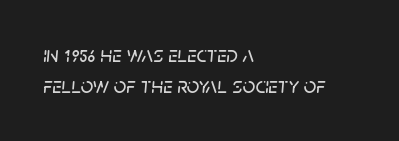
The strip under each line holds only bare page. Vertical spacing — default. The typesetter chose a ragged-right arrangement here. Does the lettering tilt? It does — this is italic.
